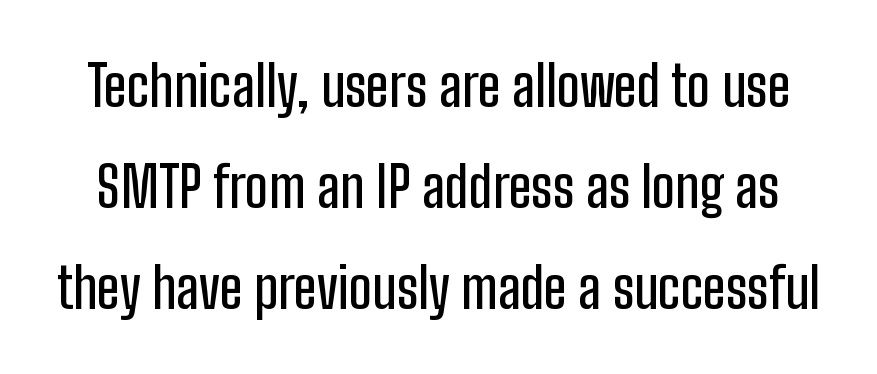
Q: Is the text italic (slanted)? A: No, it is upright.
Q: Is the typeface a serif or a sans-serif typeface? A: Sans-serif.
Q: Is the text underlined? A: No.
Q: Is the spacing between letters normal or unusually wide? A: Normal.
Q: Width (condensed, normal, or wide)? A: Condensed.
Q: Stroke contrast? A: Low.
Q: x-height? A: Medium.
Q: Monospaced? A: No.
